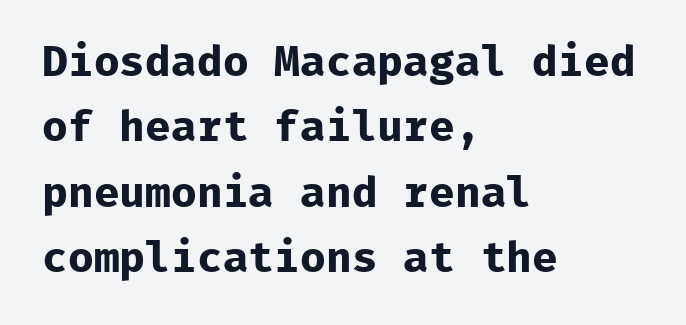
Q: Is the text bold? A: Yes.
Q: Is the text italic (slanted)? A: No, it is upright.
Q: Is the typeface a serif or a sans-serif typeface? A: Sans-serif.
Q: Is the text underlined? A: No.
Q: How is the paragraph aligned? A: Left-aligned.
Q: Is the spacing between letters normal or unusually wide? A: Normal.
Q: Is the spacing between lines tight, normal or loose? A: Normal.
Q: Width (condensed, normal, or wide)? A: Normal.
Q: Stroke contrast? A: Low.
Q: x-height? A: Medium.
Q: Monospaced? A: Yes.
